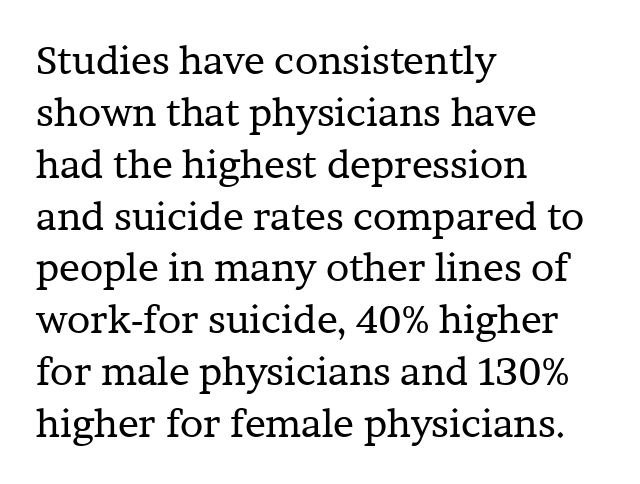
Q: Is the text bold? A: No.
Q: Is the text italic (slanted)? A: No, it is upright.
Q: Is the typeface a serif or a sans-serif typeface? A: Serif.
Q: Is the text underlined? A: No.
Q: How is the paragraph aligned? A: Left-aligned.
Q: Is the spacing between letters normal or unusually wide? A: Normal.
Q: Is the spacing between lines tight, normal or loose? A: Normal.
Q: Width (condensed, normal, or wide)? A: Normal.
Q: Stroke contrast? A: Low.
Q: x-height? A: Medium.
Q: Monospaced? A: No.
